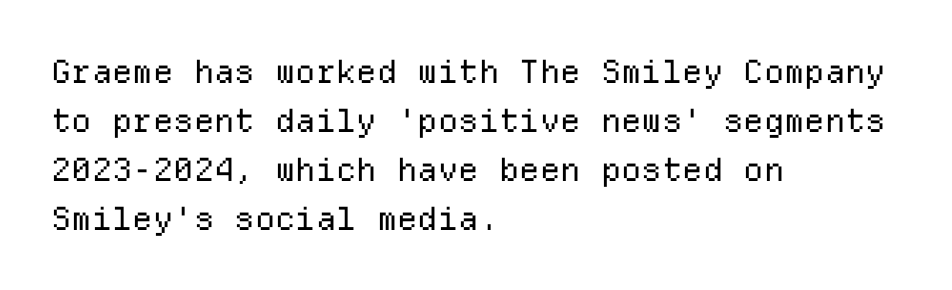
{"serif": "no", "italic": "no", "bold": "no", "weight": "regular", "width": "normal", "stroke_contrast": "low", "x_height": "medium", "monospaced": "yes", "underline": "no", "align": "left", "line_spacing": "normal", "line_spacing_ratio": 1.53, "letter_spacing": "normal", "letter_spacing_em": 0.0, "glyph_px": 32}
